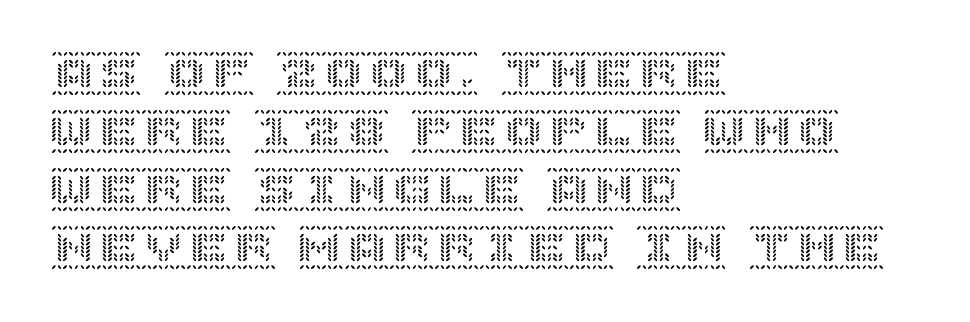
These lines are set flush left with a ragged right edge. The tracking reads as untouched default to a designer's eye. In terms of leading, this rendering sits right in the middle. You can tell it's not italic because the verticals are truly vertical.
